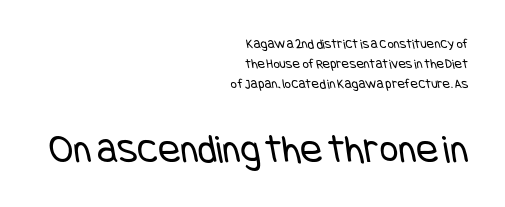
The image shows 41 px regular-weight, condensed sans-serif type; set right-aligned, normal line spacing (1.42x), normal letter spacing, not underlined; the second (bottom) block is 2.93x larger; low stroke contrast and a large x-height.
